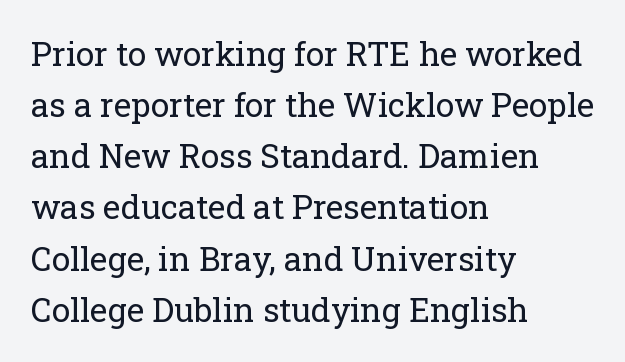
{"serif": "yes", "italic": "no", "bold": "no", "weight": "regular", "width": "normal", "stroke_contrast": "low", "x_height": "medium", "monospaced": "no", "underline": "no", "align": "left", "line_spacing": "normal", "line_spacing_ratio": 1.55, "letter_spacing": "normal", "letter_spacing_em": 0.0, "glyph_px": 33}
